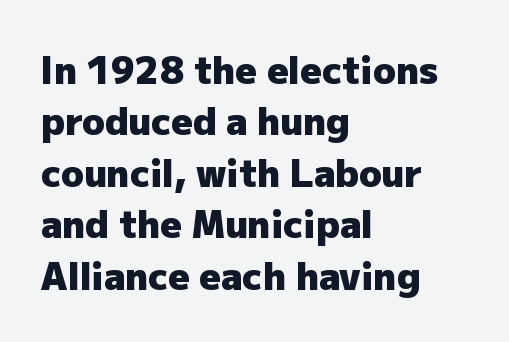
{"serif": "no", "italic": "no", "bold": "yes", "weight": "heavy", "width": "normal", "stroke_contrast": "low", "x_height": "medium", "monospaced": "no", "underline": "no", "align": "left", "line_spacing": "normal", "line_spacing_ratio": 1.39, "letter_spacing": "normal", "letter_spacing_em": 0.0, "glyph_px": 37}
